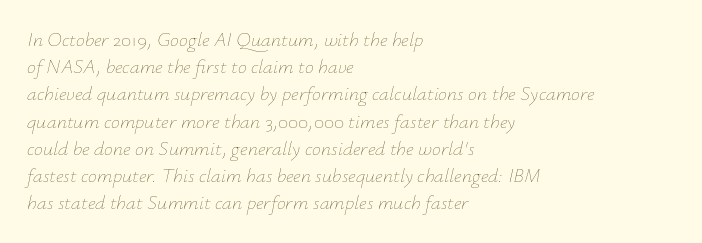
Q: Is the text bold? A: No.
Q: Is the text italic (slanted)? A: Yes, it leans right by about 12 degrees.
Q: Is the text underlined? A: No.
Q: How is the paragraph aligned? A: Left-aligned.
Q: Is the spacing between letters normal or unusually wide? A: Normal.
Q: Is the spacing between lines tight, normal or loose? A: Normal.
